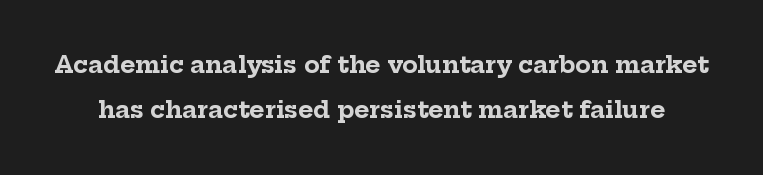
Compared with typical body copy, the letter spacing here is the same. Anything drawn beneath the words? Only blank space. Every stem runs plumb, perpendicular to the baseline. Plenty of ink on the page — the face is bold.
